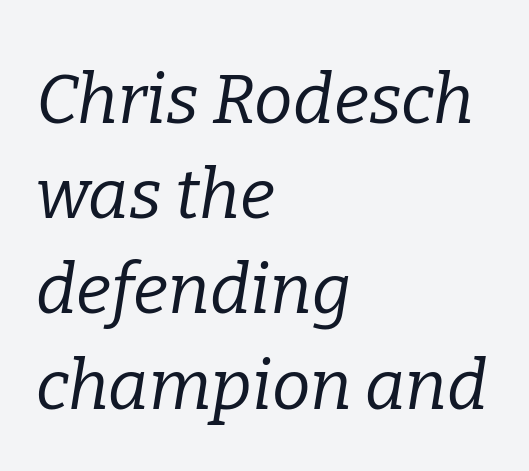
Q: Is the text bold? A: No.
Q: Is the text italic (slanted)? A: Yes, it leans right by about 9 degrees.
Q: Is the typeface a serif or a sans-serif typeface? A: Serif.
Q: Is the text underlined? A: No.
Q: How is the paragraph aligned? A: Left-aligned.
Q: Is the spacing between letters normal or unusually wide? A: Normal.
Q: Is the spacing between lines tight, normal or loose? A: Normal.
Q: Width (condensed, normal, or wide)? A: Normal.
Q: Stroke contrast? A: Low.
Q: x-height? A: Medium.
Q: Monospaced? A: No.
